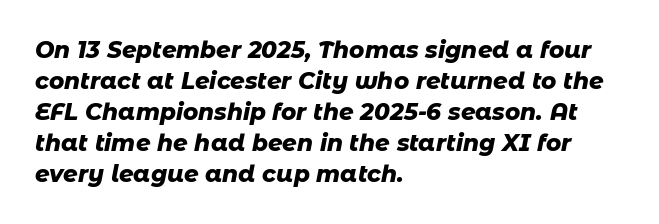
{"italic": "yes", "lean": "right", "slant_degrees": 11, "bold": "yes", "underline": "no", "align": "left", "line_spacing": "normal", "line_spacing_ratio": 1.35, "letter_spacing": "normal", "letter_spacing_em": 0.0, "glyph_px": 23}
